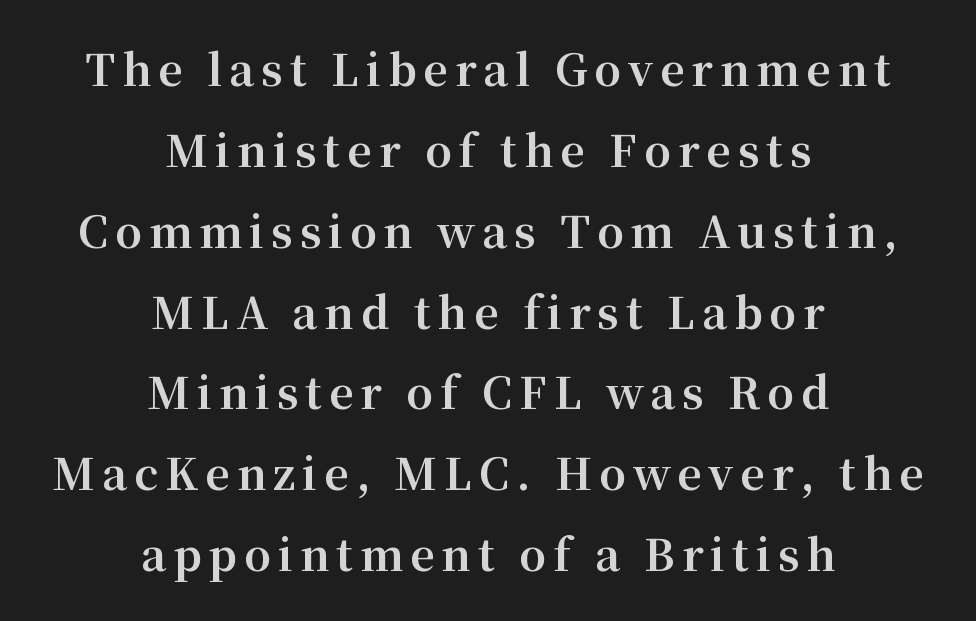
Q: Is the text bold? A: Yes.
Q: Is the text italic (slanted)? A: No, it is upright.
Q: Is the typeface a serif or a sans-serif typeface? A: Serif.
Q: Is the text underlined? A: No.
Q: How is the paragraph aligned? A: Centered.
Q: Width (condensed, normal, or wide)? A: Normal.
Q: Stroke contrast? A: Medium.
Q: x-height? A: Medium.
Q: Monospaced? A: No.
